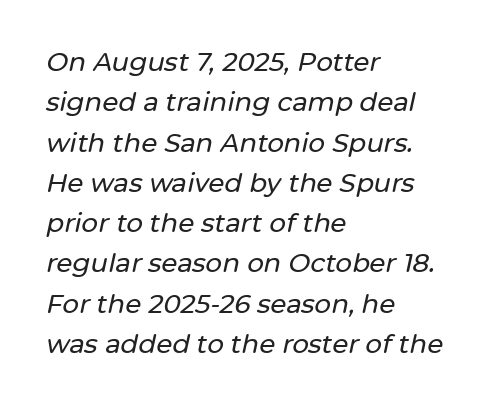
The image shows 26 px text type, italic (leaning right); set left-aligned, normal line spacing (1.55x), normal letter spacing, not underlined.
